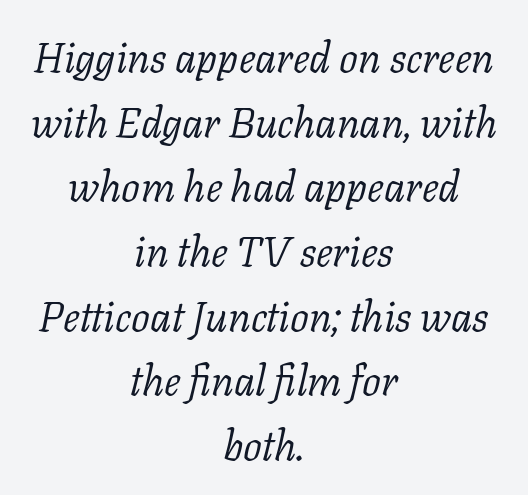
The image shows 42 px light serif type, italic (leaning right); set centered, normal line spacing (1.54x), normal letter spacing, not underlined; low stroke contrast and a medium x-height.
